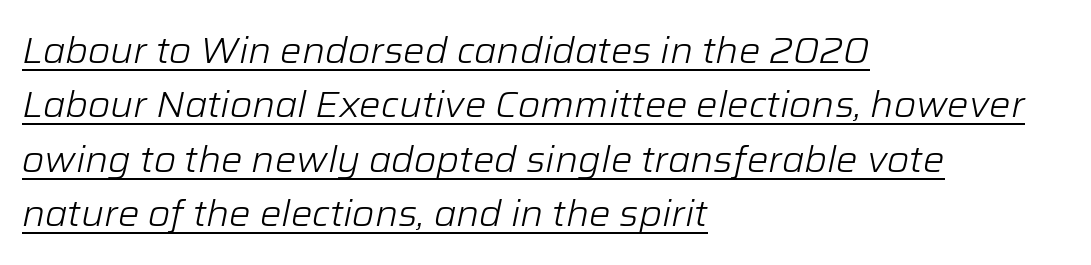
Q: Is the text bold? A: No.
Q: Is the text italic (slanted)? A: Yes, it leans right by about 12 degrees.
Q: Is the text underlined? A: Yes.
Q: How is the paragraph aligned? A: Left-aligned.
Q: Is the spacing between letters normal or unusually wide? A: Normal.
Q: Is the spacing between lines tight, normal or loose? A: Normal.
Q: Width (condensed, normal, or wide)? A: Normal.
Q: Stroke contrast? A: Low.
Q: x-height? A: Medium.
Q: Monospaced? A: No.
